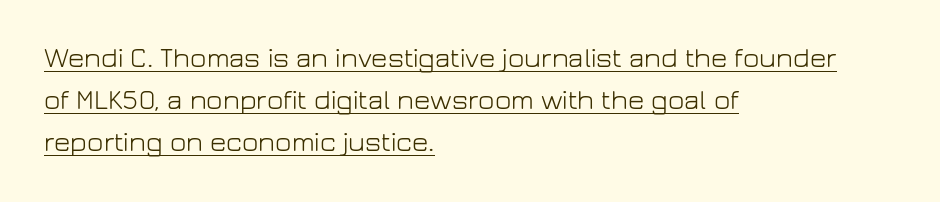
{"serif": "no", "italic": "no", "bold": "no", "weight": "light", "width": "normal", "stroke_contrast": "low", "x_height": "medium", "monospaced": "no", "underline": "yes", "align": "left", "line_spacing": "normal", "line_spacing_ratio": 1.5, "letter_spacing": "normal", "letter_spacing_em": 0.0, "glyph_px": 28}
